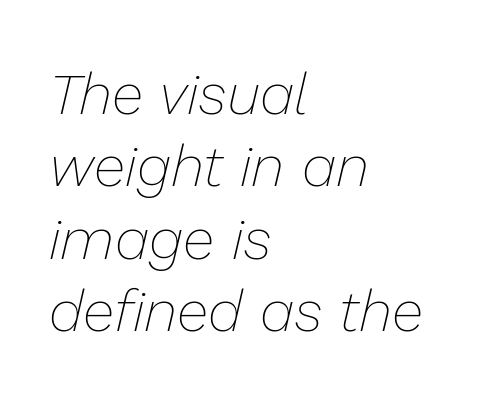
{"italic": "yes", "lean": "right", "slant_degrees": 13, "bold": "no", "weight": "thin", "width": "normal", "stroke_contrast": "low", "x_height": "medium", "monospaced": "no", "underline": "no", "align": "left", "line_spacing": "normal", "line_spacing_ratio": 1.25, "letter_spacing": "normal", "letter_spacing_em": 0.0, "glyph_px": 58}
